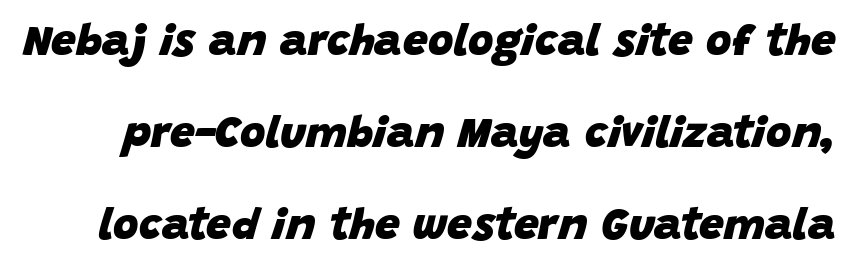
{"italic": "yes", "lean": "right", "slant_degrees": 15, "bold": "yes", "weight": "heavy", "width": "normal", "stroke_contrast": "low", "x_height": "large", "monospaced": "no", "underline": "no", "line_spacing": "loose", "line_spacing_ratio": 2.09, "letter_spacing": "normal", "letter_spacing_em": 0.0, "glyph_px": 44}
